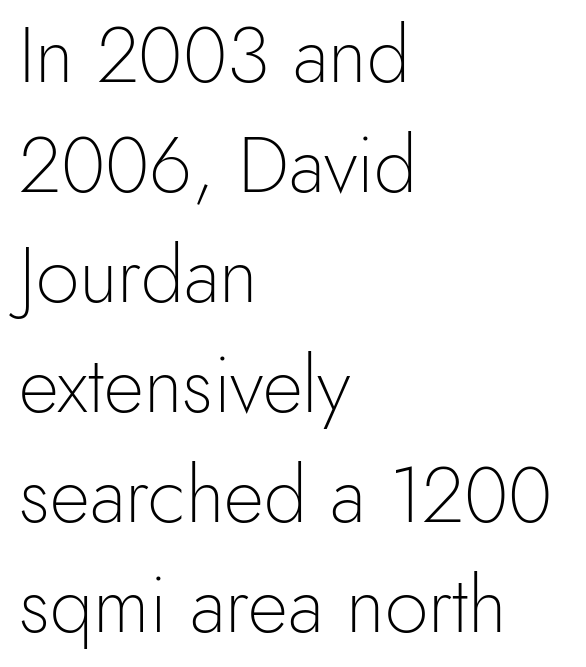
Unlike italic type, these characters show no tilt at all. No feet cap the strokes, marking this as sans-serif type. Students, observe: this is what conventionally led text looks like. Spacing between characters is what you'd get straight out of the box.
